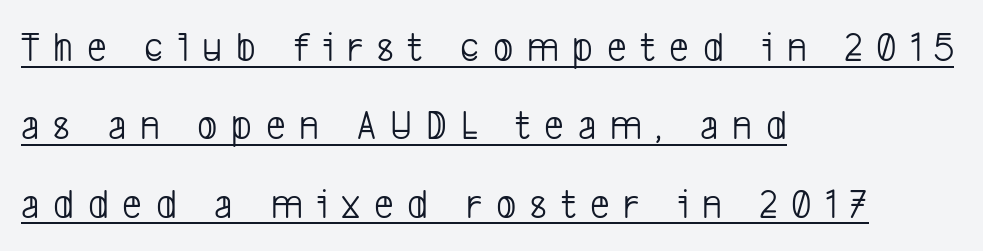
The image shows 43 px light, condensed sans-serif type; set left-aligned, line spacing 1.82x, unusually wide letter spacing (+0.32 em), underlined; low stroke contrast and a medium x-height.
